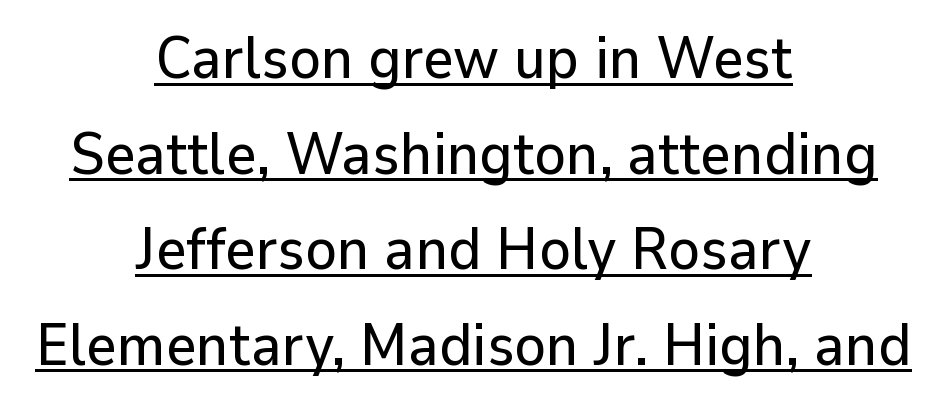
The image shows 59 px sans-serif type, upright; set centered, normal line spacing (1.62x), normal letter spacing, underlined; low stroke contrast and a medium x-height.
